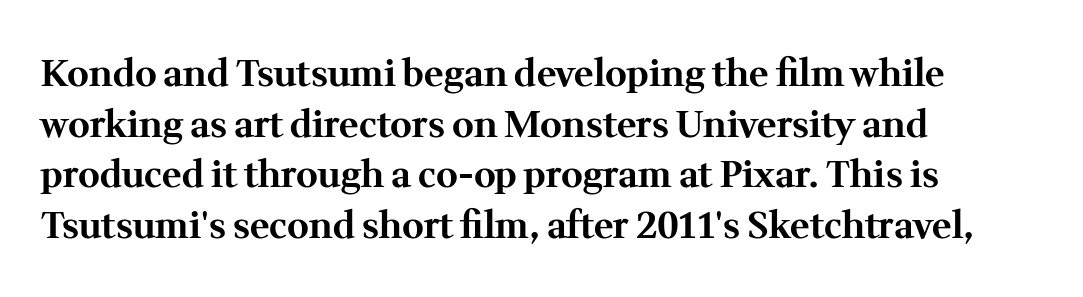
The typesetter chose a ragged-right arrangement here. You can tell it's not italic because the verticals are truly vertical. Characters follow at the spacing the type designer built in. What's the leading like? Ordinary, nothing unusual. You could not count columns in this text — the font is proportionally spaced.
